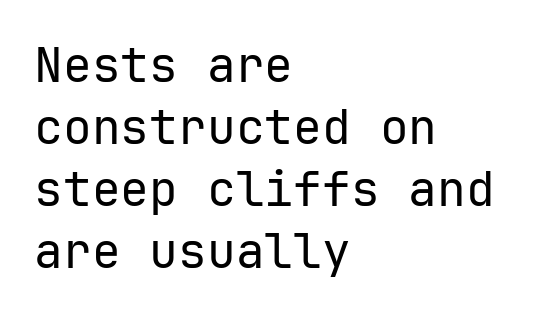
Regular leading. The characters are drawn with everyday or finer stroke widths. In CSS terms this would be text-align: left. Ordinary non-slanted type is in use. A clean baseline with only descenders dipping below it. Spacing between characters is what you'd get straight out of the box.
